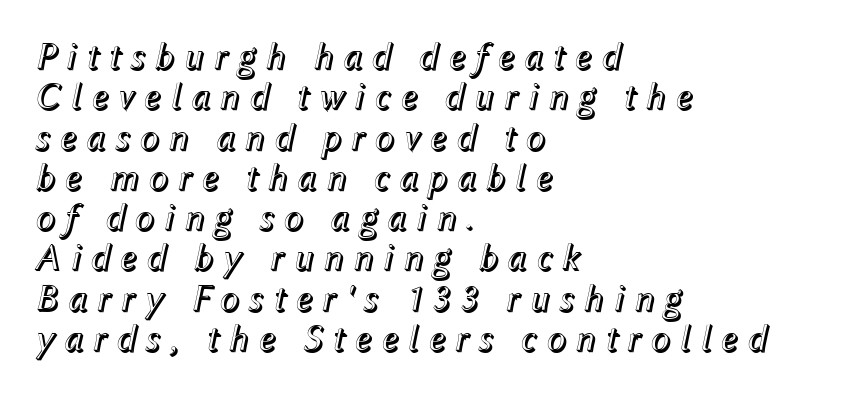
The image shows 38 px text type, italic (leaning right); set left-aligned, tight line spacing (1.06x), unusually wide letter spacing (+0.22 em), not underlined; a medium x-height.
